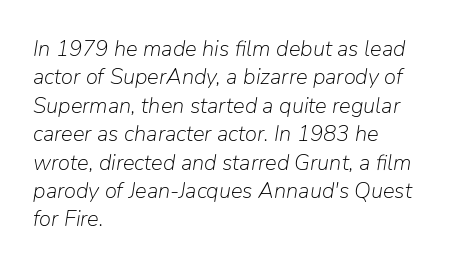
Q: Is the text bold? A: No.
Q: Is the text italic (slanted)? A: Yes, it leans right by about 9 degrees.
Q: Is the text underlined? A: No.
Q: How is the paragraph aligned? A: Left-aligned.
Q: Is the spacing between letters normal or unusually wide? A: Normal.
Q: Is the spacing between lines tight, normal or loose? A: Normal.
